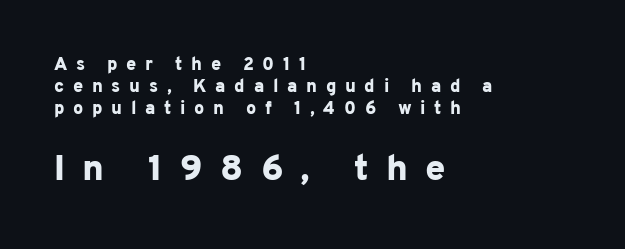
{"serif": "no", "italic": "no", "bold": "yes", "weight": "bold", "width": "normal", "stroke_contrast": "low", "x_height": "medium", "monospaced": "no", "underline": "no", "align": "left", "line_spacing_ratio": 1.21, "letter_spacing": "wide", "letter_spacing_em": 0.48, "larger_block": "second", "size_ratio": 2.0, "glyph_px": 36}
